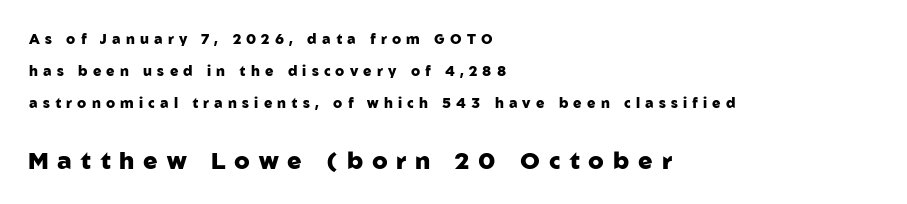
The glyphs are unaccompanied by any horizontal stroke below them. The rendering uses a bold face; every stroke is thick and dark. Small over large — that's the arrangement of the two blocks here. In terms of posture, this sample is upright. The passage shown stacks its lines with a broad gap.
